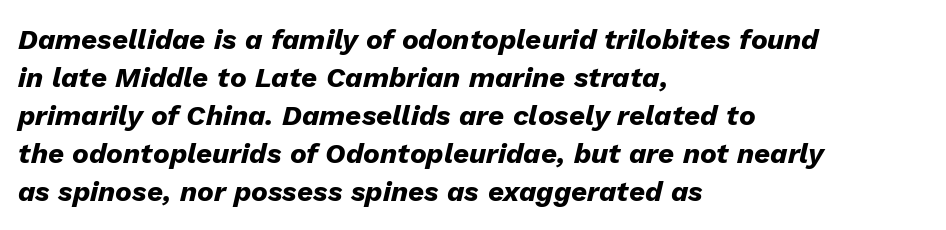
Q: Is the text bold? A: Yes.
Q: Is the text italic (slanted)? A: Yes, it leans right by about 13 degrees.
Q: Is the text underlined? A: No.
Q: How is the paragraph aligned? A: Left-aligned.
Q: Is the spacing between letters normal or unusually wide? A: Normal.
Q: Is the spacing between lines tight, normal or loose? A: Normal.
Q: Width (condensed, normal, or wide)? A: Normal.
Q: Stroke contrast? A: Low.
Q: x-height? A: Medium.
Q: Monospaced? A: No.
